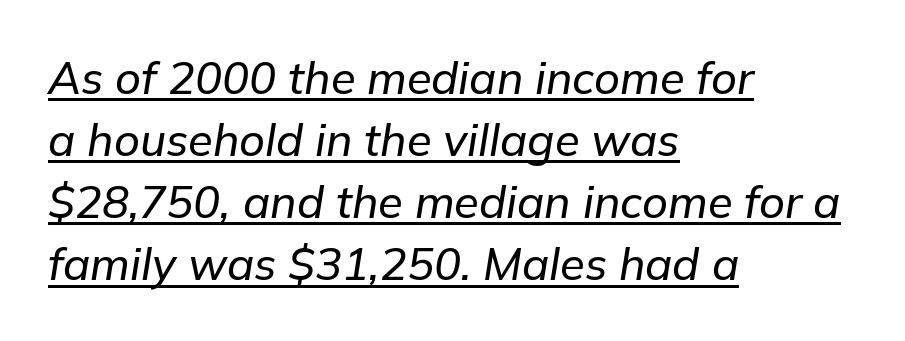
The image shows 45 px text type, italic (leaning right); set left-aligned, normal line spacing (1.38x), normal letter spacing, underlined; low stroke contrast and a medium x-height.
